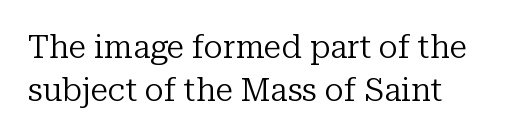
The image shows 32 px regular-weight serif type, upright; set left-aligned, normal line spacing (1.33x), normal letter spacing, not underlined; low stroke contrast and a medium x-height.
